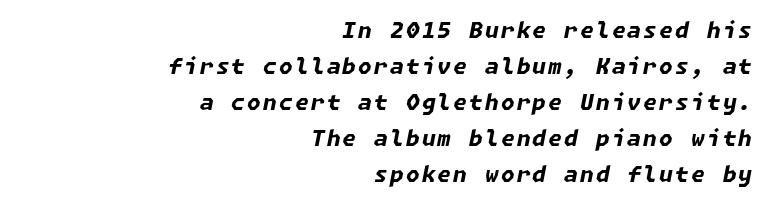
The image shows 22 px bold type, italic (leaning right); set right-aligned, normal line spacing (1.64x), not underlined.
